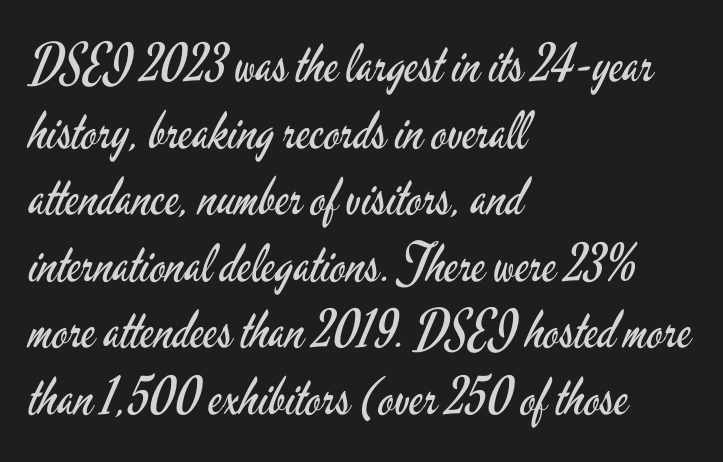
{"serif": "no", "bold": "no", "weight": "regular", "width": "condensed", "stroke_contrast": "low", "x_height": "small", "monospaced": "no", "underline": "no", "align": "left", "line_spacing": "normal", "line_spacing_ratio": 1.28, "letter_spacing": "normal", "letter_spacing_em": 0.0, "glyph_px": 52}
